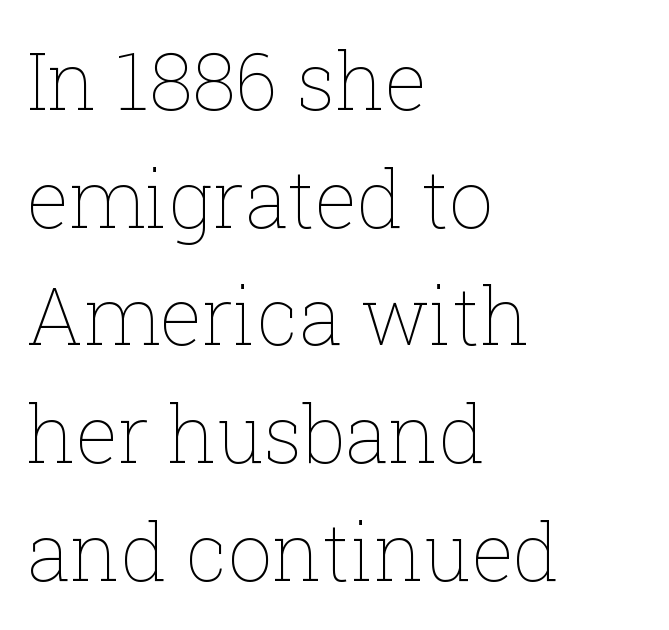
Nothing heavy about these letters — not bold at all. Where is the straight margin? On the left. Words appear dense and cohesive because spacing is normal. Note the varied advance widths — an 'i' is clearly narrower than an 'm'. Beneath every word, the page is bare. How would I describe the line gaps? Plain and ordinary.
